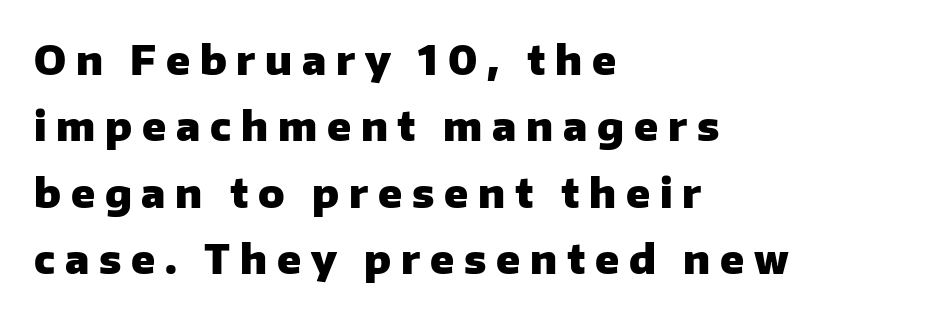
{"serif": "no", "italic": "no", "bold": "yes", "weight": "heavy", "width": "normal", "stroke_contrast": "low", "x_height": "medium", "monospaced": "no", "underline": "no", "align": "left", "line_spacing": "normal", "line_spacing_ratio": 1.7, "letter_spacing": "wide", "letter_spacing_em": 0.25, "glyph_px": 39}
